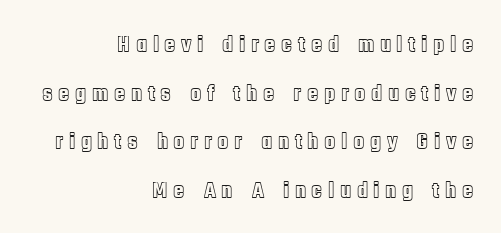
The image shows 23 px text type, upright; set right-aligned, loose line spacing (2.11x), unusually wide letter spacing (+0.24 em), not underlined.
